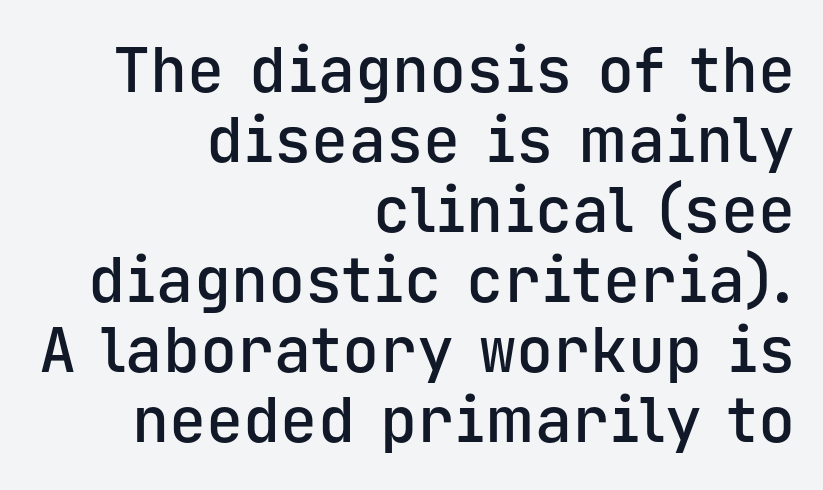
The image shows 62 px semibold sans-serif type, upright, monospaced; set right-aligned, tight line spacing (1.13x), normal letter spacing, not underlined; low stroke contrast and a medium x-height.
